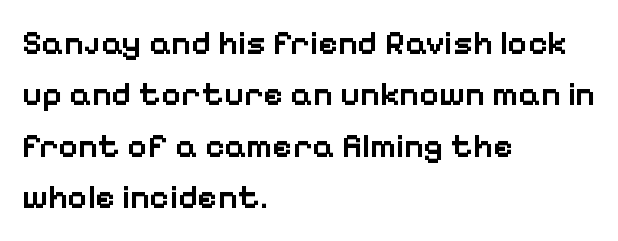
Q: Is the text bold? A: Semi-bold.
Q: Is the text italic (slanted)? A: No, it is upright.
Q: Is the typeface a serif or a sans-serif typeface? A: Sans-serif.
Q: Is the text underlined? A: No.
Q: How is the paragraph aligned? A: Left-aligned.
Q: Is the spacing between letters normal or unusually wide? A: Normal.
Q: Is the spacing between lines tight, normal or loose? A: Normal.
Q: Width (condensed, normal, or wide)? A: Normal.
Q: Stroke contrast? A: Low.
Q: x-height? A: Medium.
Q: Monospaced? A: No.
